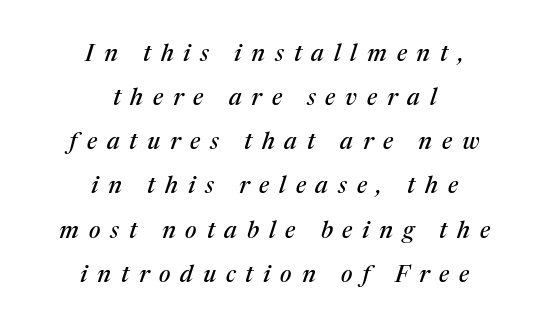
Notice how the passage keeps no hard edge, just a central spine. Nobody drew a line under any word here. The text carries the slant typical of an italic or oblique font. How are the letters spaced? Widely, with obvious added tracking.
